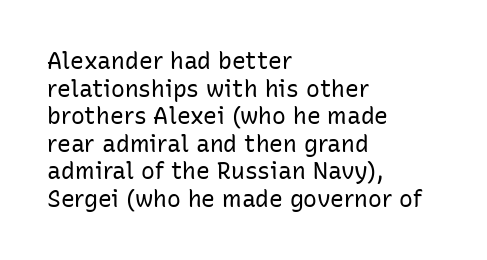
Q: Is the text bold? A: No.
Q: Is the text italic (slanted)? A: No, it is upright.
Q: Is the text underlined? A: No.
Q: How is the paragraph aligned? A: Left-aligned.
Q: Is the spacing between letters normal or unusually wide? A: Normal.
